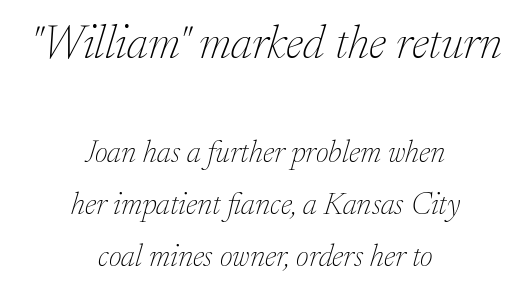
Q: Is the text bold? A: No.
Q: Is the text italic (slanted)? A: Yes, it leans right by about 17 degrees.
Q: Is the typeface a serif or a sans-serif typeface? A: Serif.
Q: Is the text underlined? A: No.
Q: How is the paragraph aligned? A: Centered.
Q: Is the spacing between letters normal or unusually wide? A: Normal.
Q: Is the spacing between lines tight, normal or loose? A: Normal.
Q: Which block of text is set in a larger size, the first (top) or the second (bottom)? A: The first (top) one.
Q: Width (condensed, normal, or wide)? A: Normal.
Q: Stroke contrast? A: Low.
Q: x-height? A: Medium.
Q: Monospaced? A: No.
